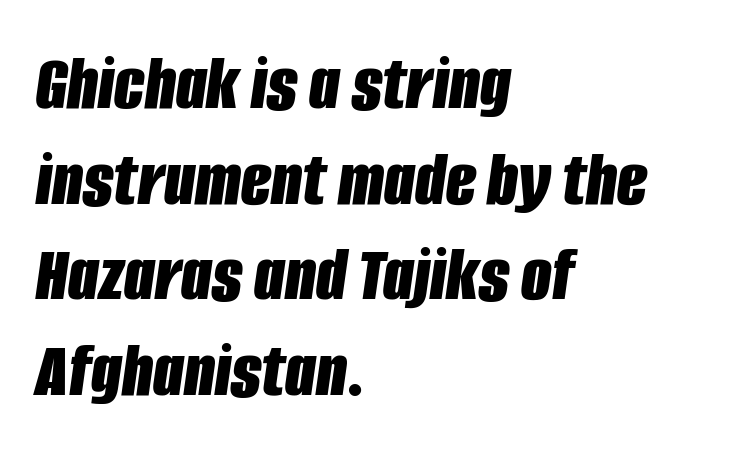
Q: Is the text bold? A: Yes.
Q: Is the text italic (slanted)? A: Yes, it leans right by about 8 degrees.
Q: Is the text underlined? A: No.
Q: How is the paragraph aligned? A: Left-aligned.
Q: Is the spacing between letters normal or unusually wide? A: Normal.
Q: Width (condensed, normal, or wide)? A: Condensed.
Q: Stroke contrast? A: Low.
Q: x-height? A: Large.
Q: Monospaced? A: No.
